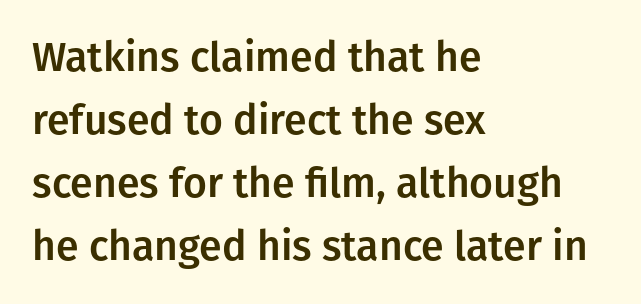
The image shows 41 px sans-serif type, upright; set left-aligned, normal line spacing (1.54x), normal letter spacing, not underlined; low stroke contrast and a medium x-height.
